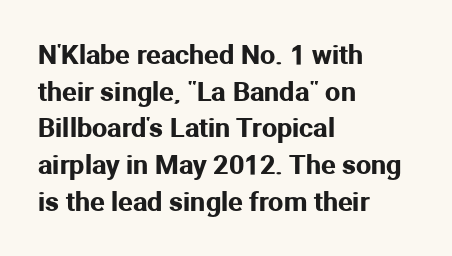
The image shows 27 px text type, upright; set left-aligned, normal line spacing (1.36x), normal letter spacing, not underlined.
